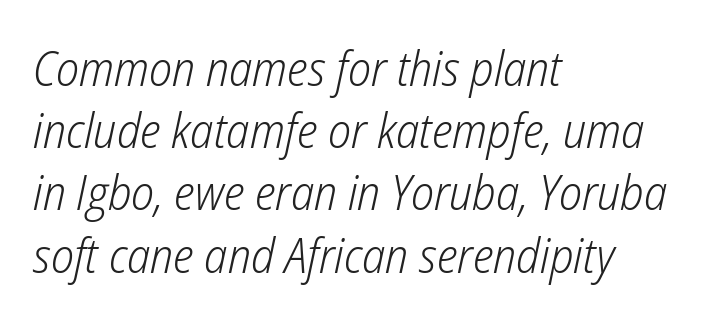
The line-height multiplier appears to be the usual default. The words here are not underlined. The rendering keeps characters at their native spacing. The letterforms sit at book weight or below.
